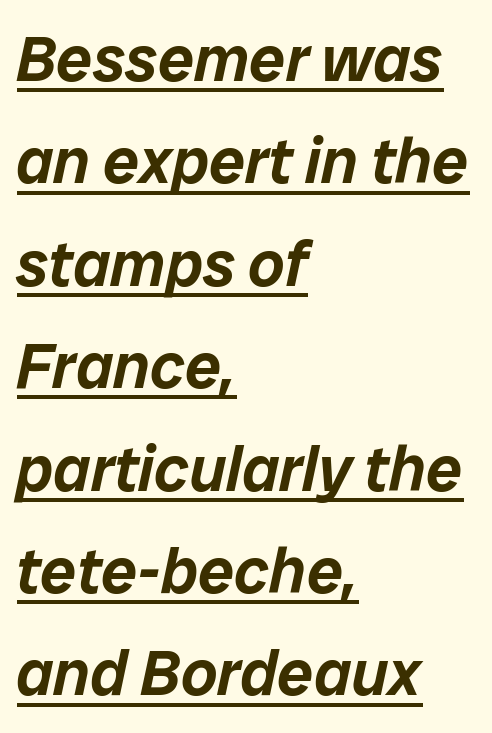
{"italic": "yes", "lean": "right", "slant_degrees": 12, "width": "normal", "stroke_contrast": "low", "x_height": "medium", "monospaced": "no", "underline": "yes", "align": "left", "line_spacing": "normal", "line_spacing_ratio": 1.6, "letter_spacing": "normal", "letter_spacing_em": 0.0, "glyph_px": 64}
